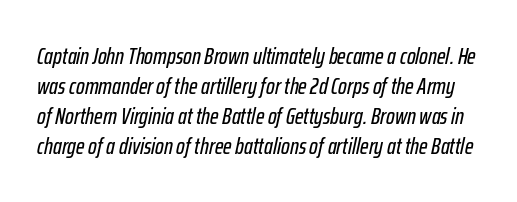
Q: Is the text italic (slanted)? A: Yes, it leans right by about 12 degrees.
Q: Is the text underlined? A: No.
Q: Is the spacing between letters normal or unusually wide? A: Normal.
Q: Is the spacing between lines tight, normal or loose? A: Normal.
